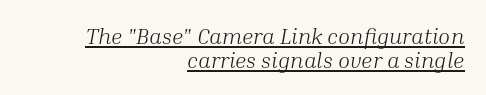
The image shows 22 px text type, italic (leaning right); set right-aligned, tight line spacing (1.08x), normal letter spacing, underlined.
